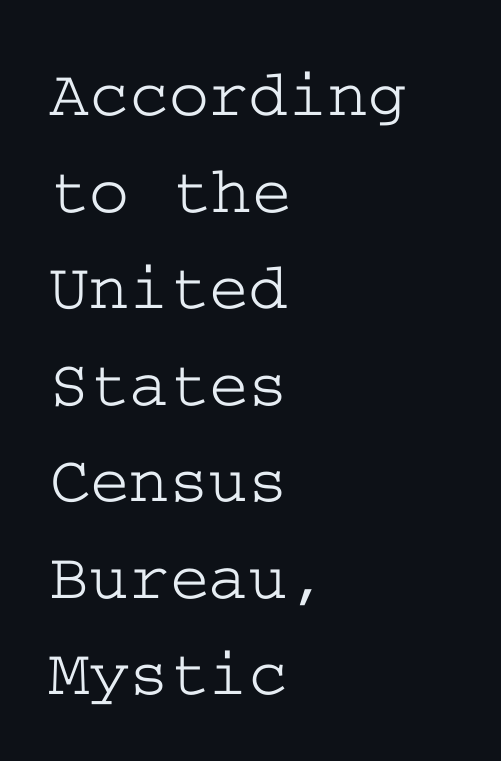
{"serif": "yes", "italic": "no", "width": "wide", "stroke_contrast": "low", "x_height": "medium", "underline": "no", "align": "left", "line_spacing": "normal", "line_spacing_ratio": 1.42, "letter_spacing": "normal", "letter_spacing_em": 0.0, "glyph_px": 68}
